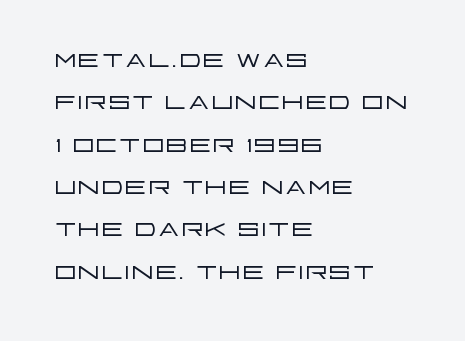
{"serif": "no", "italic": "no", "bold": "no", "weight": "light", "width": "wide", "stroke_contrast": "low", "x_height": "large", "monospaced": "no", "underline": "no", "align": "left", "line_spacing_ratio": 1.21, "letter_spacing": "normal", "letter_spacing_em": 0.0, "glyph_px": 35}
